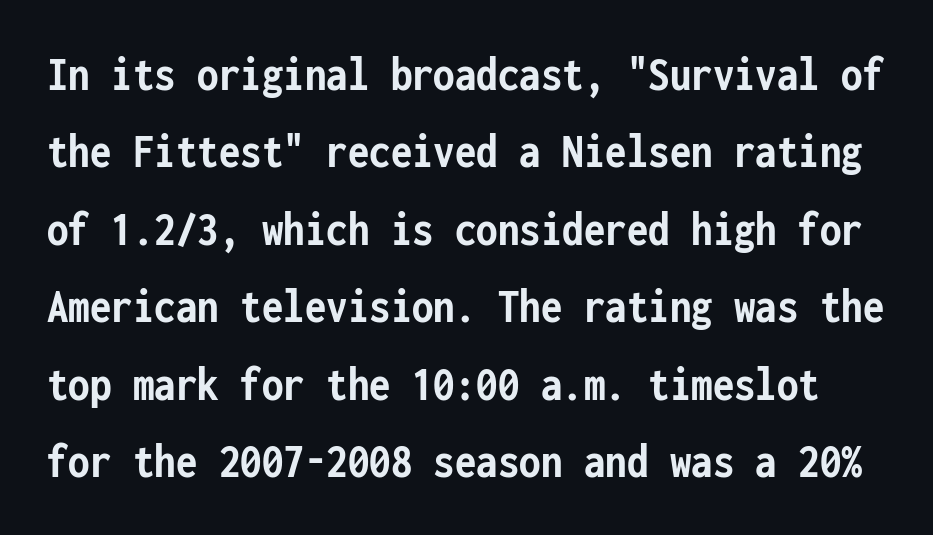
Q: Is the text bold? A: Yes.
Q: Is the text italic (slanted)? A: No, it is upright.
Q: Is the typeface a serif or a sans-serif typeface? A: Sans-serif.
Q: Is the text underlined? A: No.
Q: Is the spacing between letters normal or unusually wide? A: Normal.
Q: Is the spacing between lines tight, normal or loose? A: Normal.
Q: Width (condensed, normal, or wide)? A: Condensed.
Q: Stroke contrast? A: Low.
Q: x-height? A: Medium.
Q: Monospaced? A: Yes.
